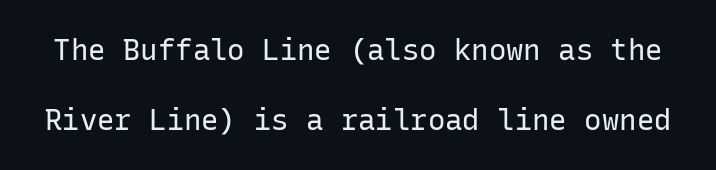
Spacing verdict: monospaced, one width for all characters. These glyphs show unthickened strokes, regular width or finer. Successive baselines arrive slowly, with a big drop between each. Vertical strokes here are truly vertical. Grotesque or geometric, the face here clearly has no serifs. Words float on clear page, feet unadorned.
